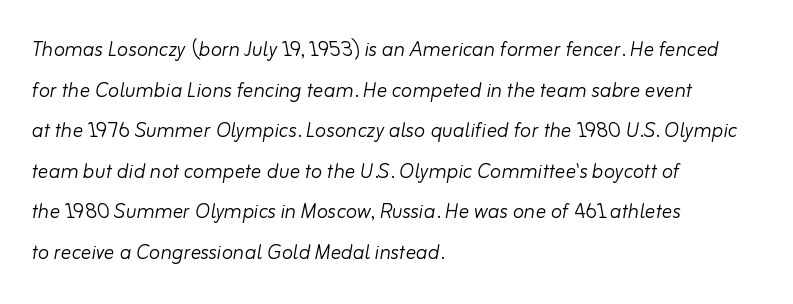
Rows of type keep a routine distance in the vertical direction. The glyphs are unaccompanied by any horizontal stroke below them. An italicized treatment has been applied to the whole sample. Is the block centered? No — it sits flush against the left margin. Honestly, the letter spacing is just normal — you wouldn't notice it.
